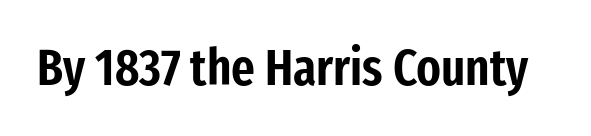
Q: Is the text italic (slanted)? A: No, it is upright.
Q: Is the typeface a serif or a sans-serif typeface? A: Sans-serif.
Q: Is the text underlined? A: No.
Q: Is the spacing between letters normal or unusually wide? A: Normal.
Q: Width (condensed, normal, or wide)? A: Condensed.
Q: Stroke contrast? A: Low.
Q: x-height? A: Medium.
Q: Monospaced? A: No.
